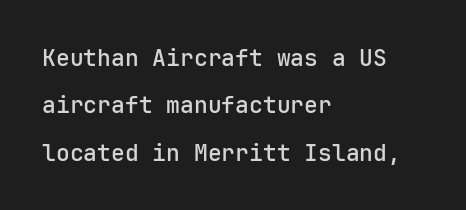
{"italic": "no", "bold": "semi", "underline": "no", "align": "left", "line_spacing": "loose", "line_spacing_ratio": 2.06, "letter_spacing": "normal", "letter_spacing_em": 0.0, "glyph_px": 23}
